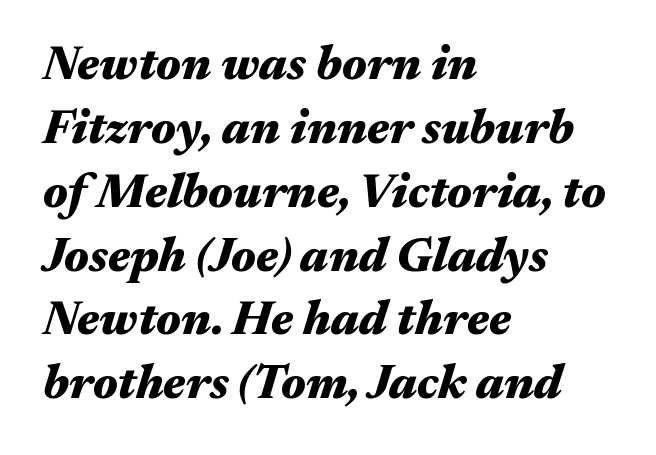
Is there much room between lines? A standard amount, neither cramped nor airy. Each line starts at the same left margin while the right side varies. The glyphs have the mass of a bold cut. Has an underline been added? It has not. Posture: slanted. Is this a fixed-width face? No — the glyphs have proportional, varying widths.
